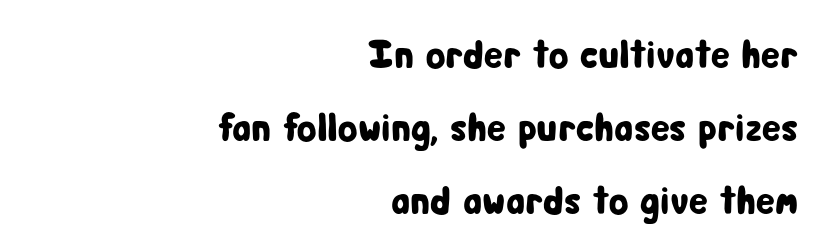
{"serif": "no", "italic": "no", "width": "condensed", "stroke_contrast": "low", "x_height": "medium", "monospaced": "no", "underline": "no", "align": "right", "line_spacing_ratio": 1.82, "letter_spacing": "normal", "letter_spacing_em": 0.0, "glyph_px": 40}
